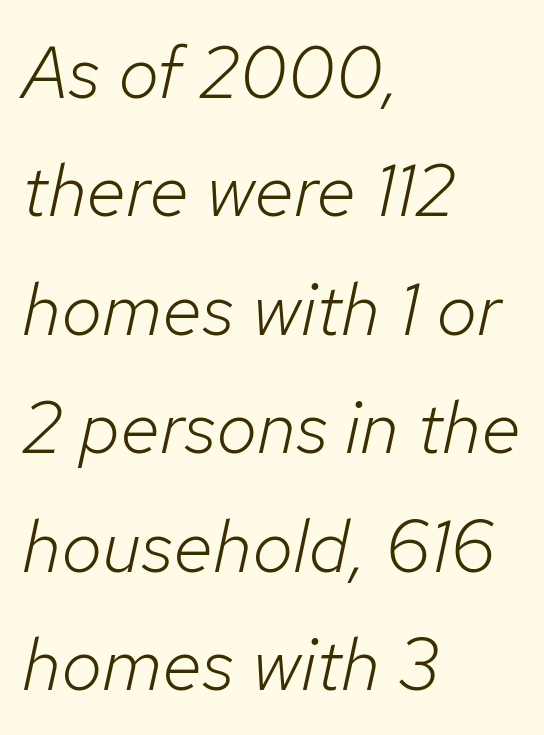
Reading down the block, your eye returns to a fixed left position each line. Each new line begins a customary step beneath the previous one. Spacing between characters is what you'd get straight out of the box. Varying glyph widths throughout — classic text-font behaviour.
